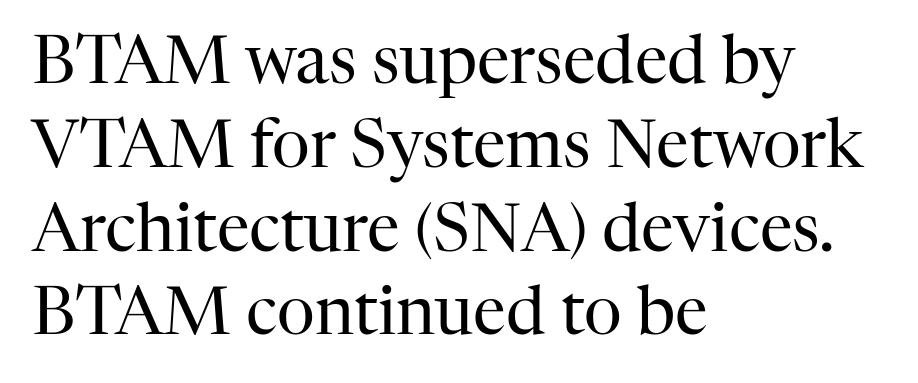
Visually the block forms a straight wall on the left and a jagged coastline on the right. The strokes are not fattened; the text isn't bold. Letterform terminals end in serifs throughout the passage. Tracking value appears to be zero — textbook default spacing. Interline gaps are of average width in this sample.
